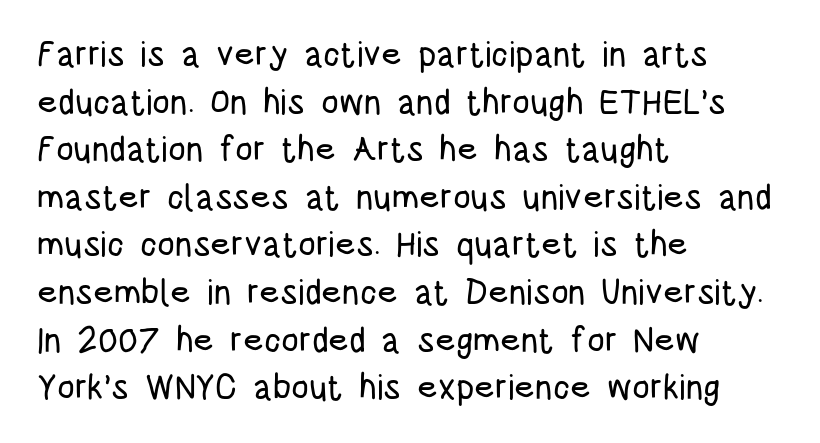
Vertical spacing — default. This rendering features lettering with no underline. Check where the strokes stop: nothing finishes them off — pure sans. The typography opts for an upright posture over an oblique one. Looks like regular typesetting: each glyph gets only the width it needs.
